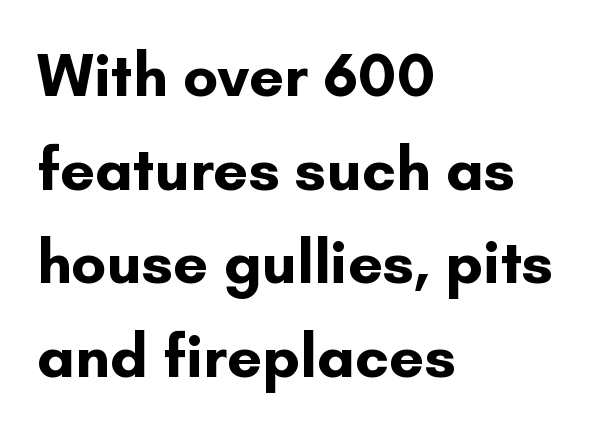
Q: Is the text bold? A: Yes.
Q: Is the text italic (slanted)? A: No, it is upright.
Q: Is the typeface a serif or a sans-serif typeface? A: Sans-serif.
Q: Is the text underlined? A: No.
Q: How is the paragraph aligned? A: Left-aligned.
Q: Is the spacing between letters normal or unusually wide? A: Normal.
Q: Is the spacing between lines tight, normal or loose? A: Normal.
Q: Width (condensed, normal, or wide)? A: Normal.
Q: Stroke contrast? A: Low.
Q: x-height? A: Small.
Q: Monospaced? A: No.
